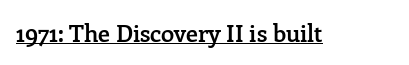
The image shows 24 px text type, upright; set normal letter spacing, underlined.
